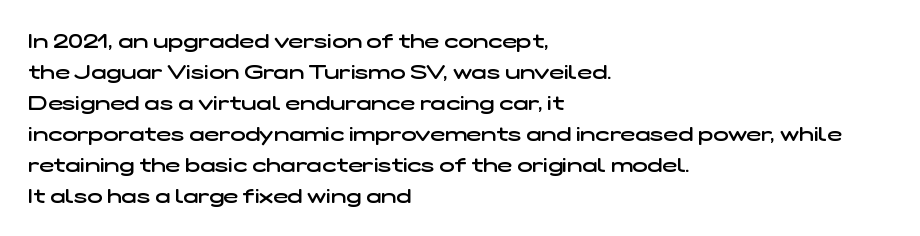
Q: Is the text bold? A: Semi-bold.
Q: Is the text underlined? A: No.
Q: How is the paragraph aligned? A: Left-aligned.
Q: Is the spacing between letters normal or unusually wide? A: Normal.
Q: Is the spacing between lines tight, normal or loose? A: Normal.
